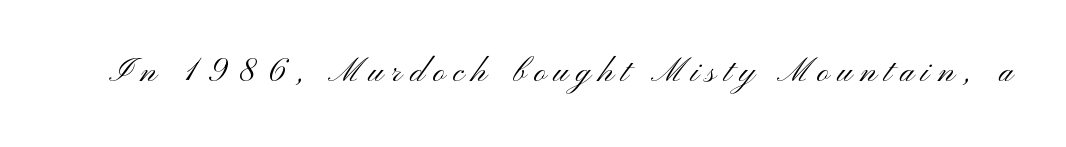
{"serif": "no", "bold": "no", "weight": "light", "width": "wide", "stroke_contrast": "medium", "x_height": "small", "monospaced": "no", "underline": "no", "glyph_px": 42}
